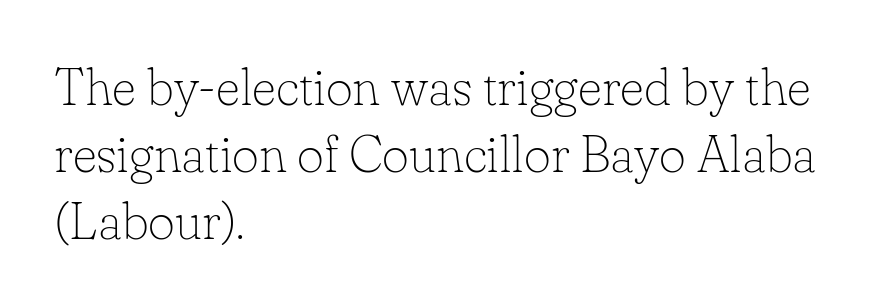
Q: Is the text bold? A: No.
Q: Is the text italic (slanted)? A: No, it is upright.
Q: Is the typeface a serif or a sans-serif typeface? A: Serif.
Q: Is the text underlined? A: No.
Q: How is the paragraph aligned? A: Left-aligned.
Q: Is the spacing between letters normal or unusually wide? A: Normal.
Q: Is the spacing between lines tight, normal or loose? A: Normal.
Q: Width (condensed, normal, or wide)? A: Normal.
Q: Stroke contrast? A: Low.
Q: x-height? A: Small.
Q: Monospaced? A: No.
